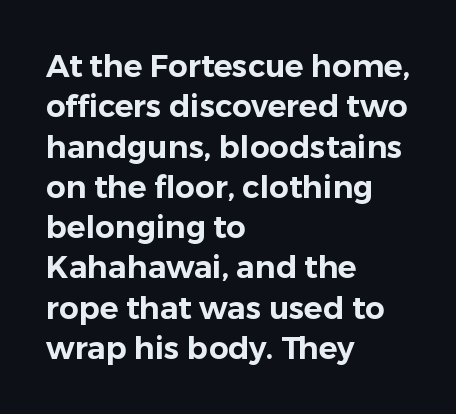
The image shows 31 px sans-serif type, upright; set left-aligned, normal line spacing (1.3x), normal letter spacing, not underlined; low stroke contrast and a medium x-height.
